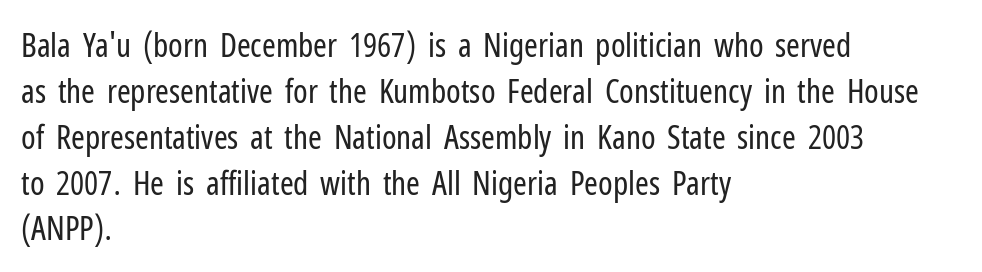
Observe the absence of serifs on each vertical stroke in this sample. Note the varied advance widths — an 'i' is clearly narrower than an 'm'. In terms of leading, this rendering sits right in the middle. Glance below the letters and you will spot only blank space. Words appear dense and cohesive because spacing is normal.
